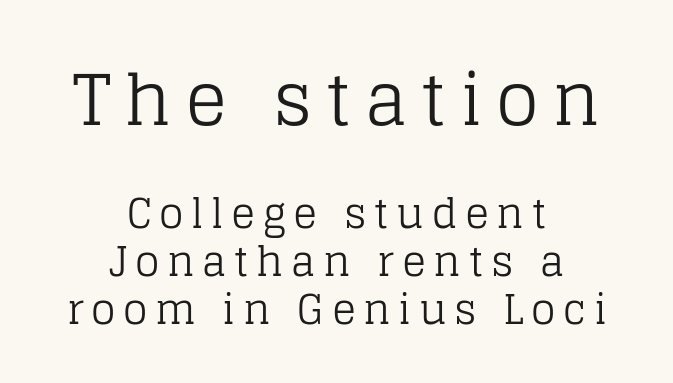
You can tell from the footed stems that serif type was used. Varying glyph widths throughout — classic text-font behaviour. Two sizes are in play, and the larger belongs to the first block. Stroke mass is kept to a normal reading level or below. Rendered with straight, roman letterforms. Line starts and ends both wander, symmetrically.
